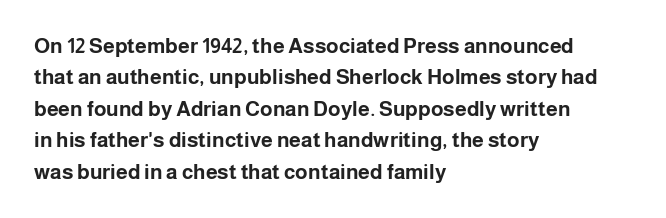
{"italic": "no", "bold": "yes", "underline": "no", "align": "left", "line_spacing": "normal", "line_spacing_ratio": 1.5, "letter_spacing": "normal", "letter_spacing_em": 0.0, "glyph_px": 21}
